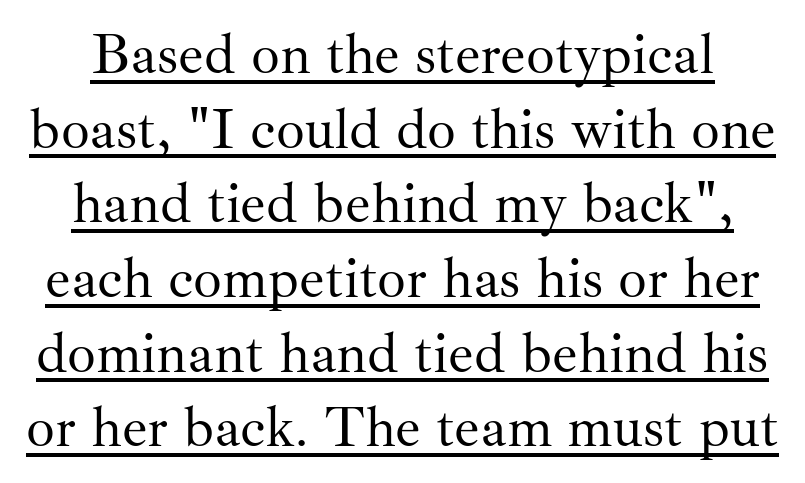
The passage shown stacks its lines at a standard gap. Like a heading marked for emphasis, these lines bear an underscore. Weight: in the light-to-regular range. The characters display serif detailing at their extremities. The specimen reads as upright at a glance. Nothing unusual about the tracking: characters are spaced as the font intends.
